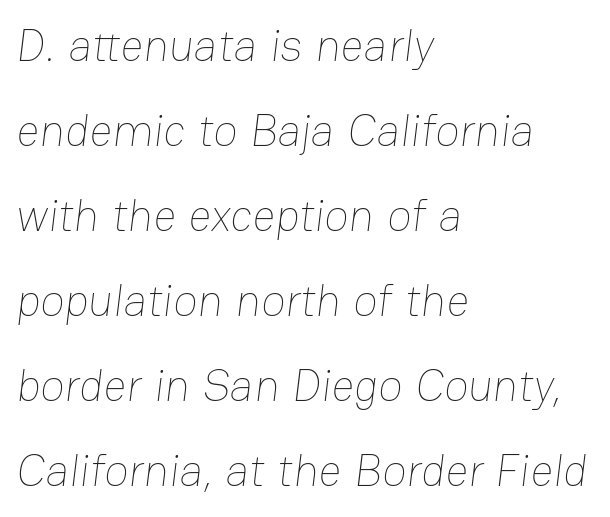
Q: Is the text bold? A: No.
Q: Is the text underlined? A: No.
Q: How is the paragraph aligned? A: Left-aligned.
Q: Is the spacing between letters normal or unusually wide? A: Normal.
Q: Width (condensed, normal, or wide)? A: Normal.
Q: Stroke contrast? A: Low.
Q: x-height? A: Medium.
Q: Monospaced? A: No.
